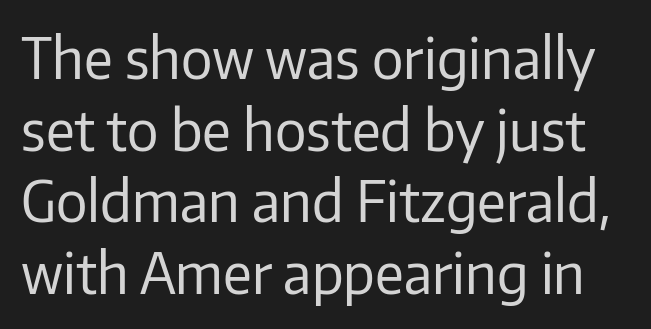
Q: Is the text bold? A: No.
Q: Is the text italic (slanted)? A: No, it is upright.
Q: Is the typeface a serif or a sans-serif typeface? A: Sans-serif.
Q: Is the text underlined? A: No.
Q: Is the spacing between letters normal or unusually wide? A: Normal.
Q: Is the spacing between lines tight, normal or loose? A: Normal.
Q: Width (condensed, normal, or wide)? A: Normal.
Q: Stroke contrast? A: Low.
Q: x-height? A: Medium.
Q: Monospaced? A: No.
